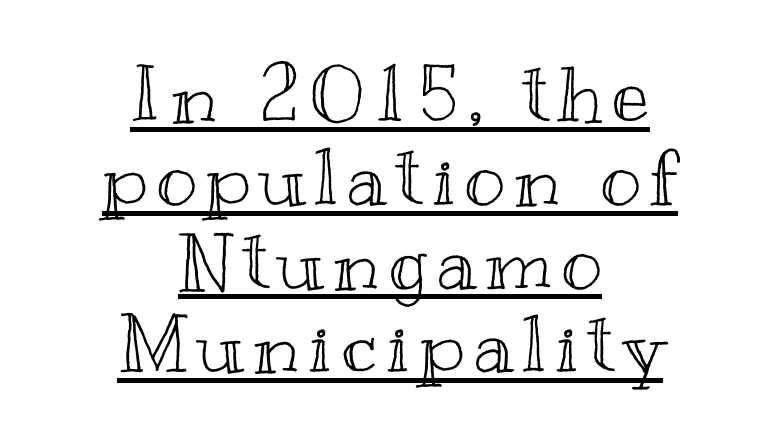
The rendering uses natural spacing where letterforms have individual widths. Is there any slant? The stems are plumb. One glance says dense: line gaps are narrower than usual. Underlining? Definitely there. Compared with a flush-left layout, this one balances lines on the center instead.
